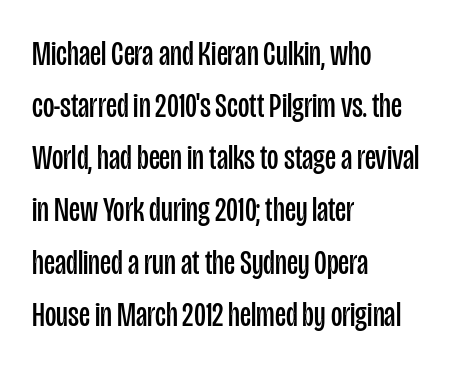
Q: Is the text bold? A: No.
Q: Is the text italic (slanted)? A: No, it is upright.
Q: Is the typeface a serif or a sans-serif typeface? A: Sans-serif.
Q: Is the text underlined? A: No.
Q: How is the paragraph aligned? A: Left-aligned.
Q: Is the spacing between letters normal or unusually wide? A: Normal.
Q: Is the spacing between lines tight, normal or loose? A: Normal.
Q: Width (condensed, normal, or wide)? A: Condensed.
Q: Stroke contrast? A: Low.
Q: x-height? A: Large.
Q: Monospaced? A: No.
